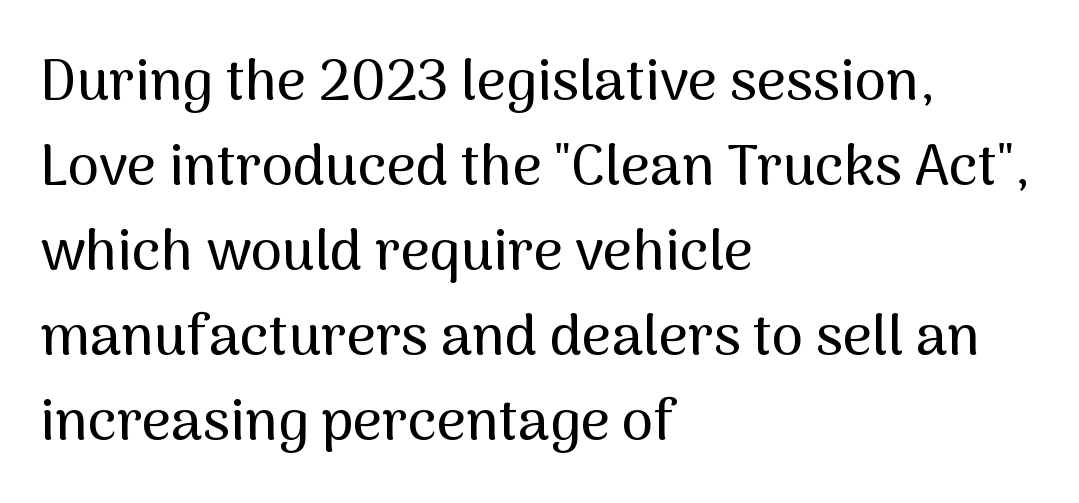
In terms of leading, this rendering sits right in the middle. The lines in this sample share a left origin and differ only in where they stop. The space beneath each line is pristine and unruled. Quick note: not italic, upright.
